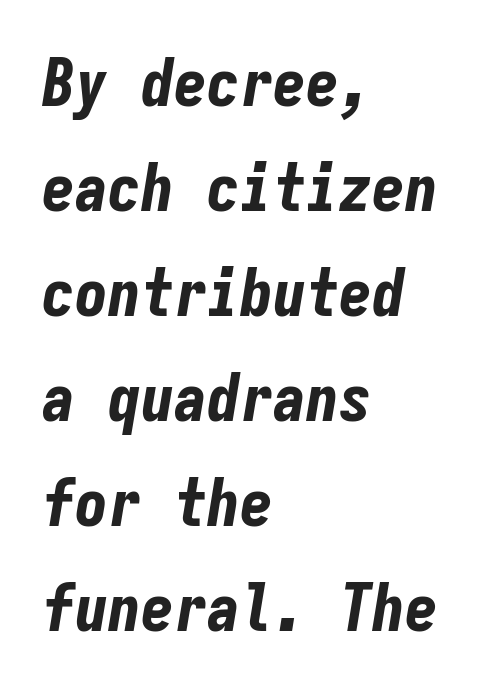
Thick stems and heavy bowls — unmistakably bold. Slanted lettering throughout. This sample has the even, mechanical cadence of fixed-width lettering. Look at the tracking — it's just the regular setting, nothing added.
